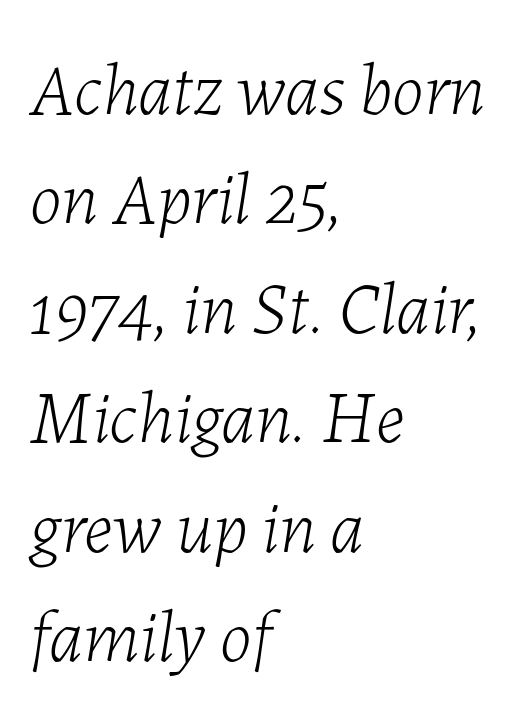
Horizontally, the lines are justified to the leading edge only. This is oblique type, the kind used for emphasis or titles. Line spacing here is normal. You could not count columns in this text — the font is proportionally spaced. No letter is thick-stroked: the sample isn't bold. Type without underlining.
